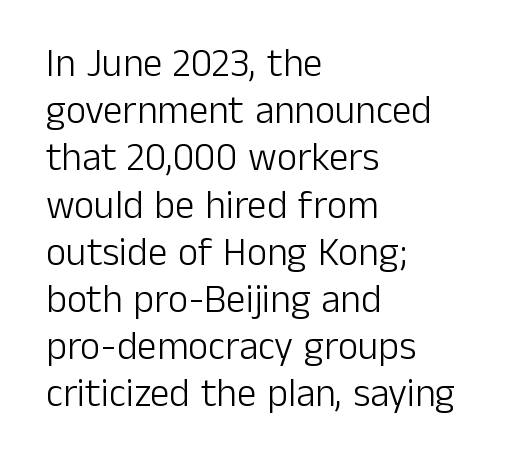
Q: Is the text bold? A: No.
Q: Is the text italic (slanted)? A: No, it is upright.
Q: Is the typeface a serif or a sans-serif typeface? A: Sans-serif.
Q: Is the text underlined? A: No.
Q: How is the paragraph aligned? A: Left-aligned.
Q: Is the spacing between letters normal or unusually wide? A: Normal.
Q: Width (condensed, normal, or wide)? A: Normal.
Q: Stroke contrast? A: Low.
Q: x-height? A: Medium.
Q: Monospaced? A: No.
